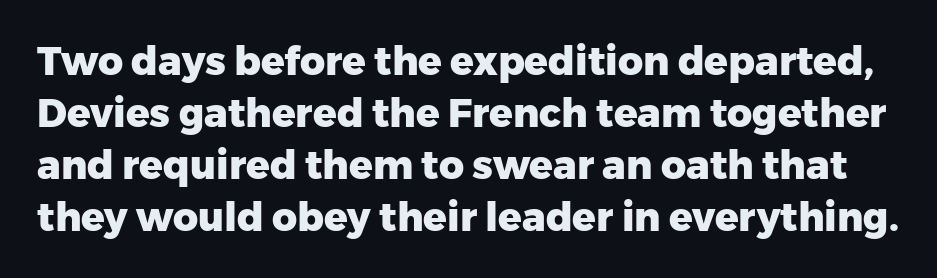
Q: Is the text bold? A: Yes.
Q: Is the text italic (slanted)? A: No, it is upright.
Q: Is the typeface a serif or a sans-serif typeface? A: Sans-serif.
Q: Is the text underlined? A: No.
Q: Is the spacing between letters normal or unusually wide? A: Normal.
Q: Is the spacing between lines tight, normal or loose? A: Normal.
Q: Width (condensed, normal, or wide)? A: Normal.
Q: Stroke contrast? A: Low.
Q: x-height? A: Medium.
Q: Monospaced? A: No.
